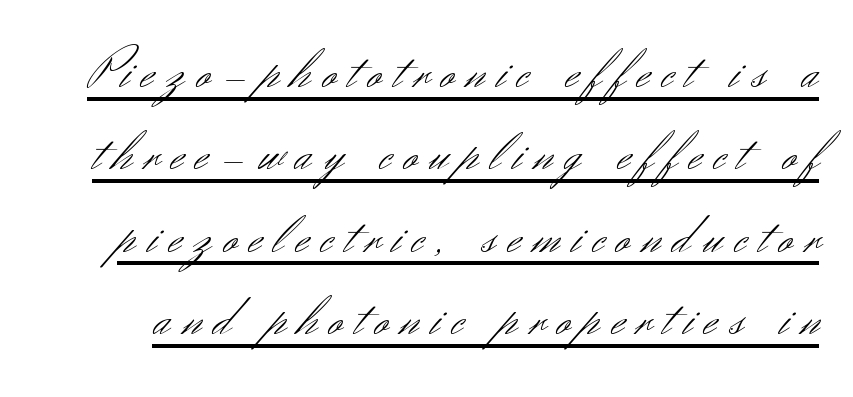
A baseline rule has been typeset under these characters. Is the stroke heavy? The answer is a plain regular-or-lighter. Serifs: no, the terminals of the letterforms are clean. There is plenty of visible air inserted between adjacent glyphs.
